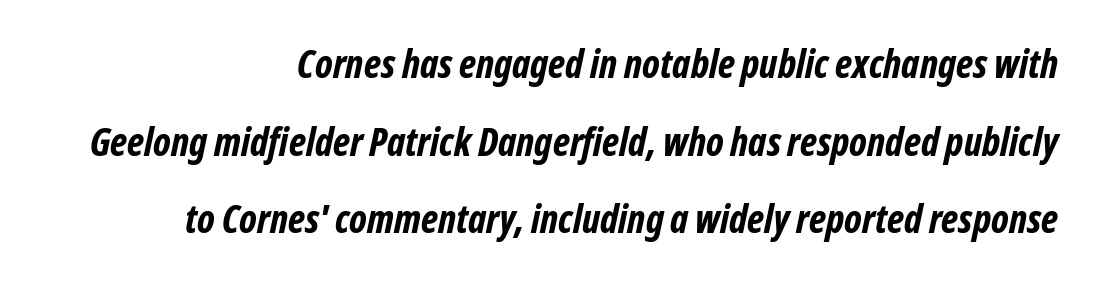
Q: Is the text bold? A: Yes.
Q: Is the typeface a serif or a sans-serif typeface? A: Sans-serif.
Q: Is the text underlined? A: No.
Q: How is the paragraph aligned? A: Right-aligned.
Q: Is the spacing between letters normal or unusually wide? A: Normal.
Q: Is the spacing between lines tight, normal or loose? A: Loose.
Q: Width (condensed, normal, or wide)? A: Condensed.
Q: Stroke contrast? A: Low.
Q: x-height? A: Medium.
Q: Monospaced? A: No.
